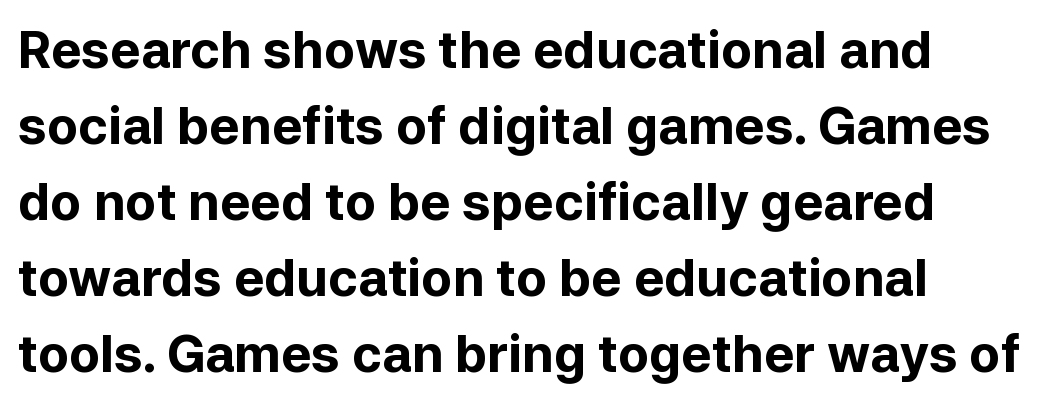
The image shows 51 px bold sans-serif type, upright; set left-aligned, normal line spacing (1.49x), normal letter spacing, not underlined; low stroke contrast and a medium x-height.
